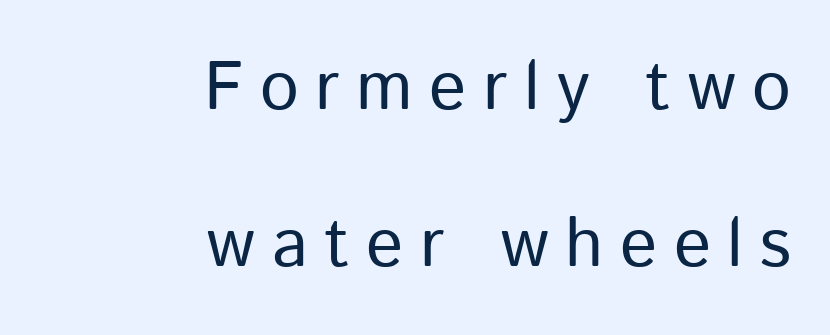
{"serif": "no", "italic": "no", "bold": "no", "weight": "regular", "width": "normal", "stroke_contrast": "low", "x_height": "medium", "monospaced": "no", "underline": "no", "align": "right", "line_spacing": "loose", "line_spacing_ratio": 2.27, "letter_spacing": "wide", "letter_spacing_em": 0.24, "glyph_px": 69}
